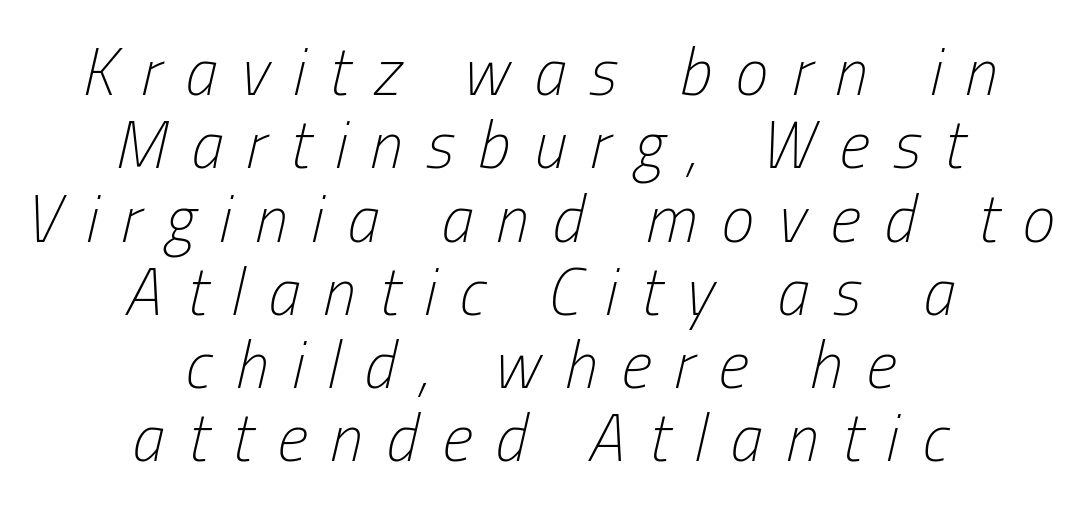
Q: Is the text bold? A: No.
Q: Is the text italic (slanted)? A: Yes, it leans right by about 13 degrees.
Q: Is the text underlined? A: No.
Q: How is the paragraph aligned? A: Centered.
Q: Is the spacing between letters normal or unusually wide? A: Unusually wide.
Q: Is the spacing between lines tight, normal or loose? A: Tight.
Q: Width (condensed, normal, or wide)? A: Condensed.
Q: Stroke contrast? A: Low.
Q: x-height? A: Medium.
Q: Monospaced? A: No.
